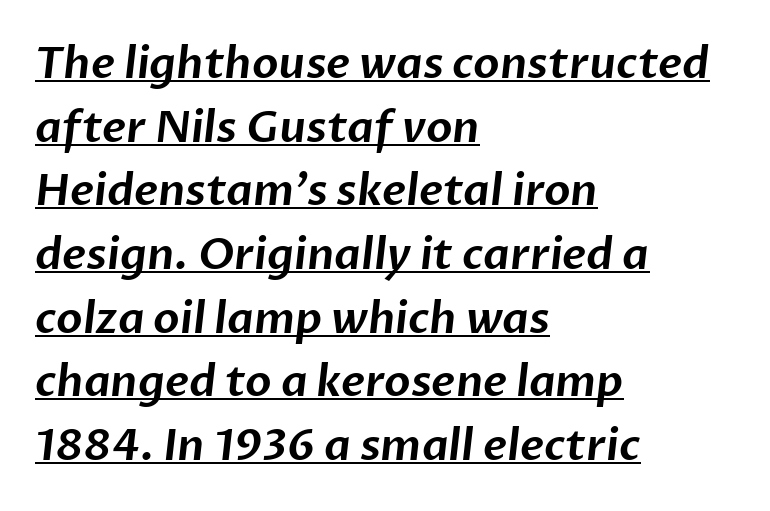
{"serif": "no", "width": "normal", "stroke_contrast": "low", "x_height": "medium", "monospaced": "no", "underline": "yes", "align": "left", "line_spacing": "normal", "line_spacing_ratio": 1.48, "letter_spacing": "normal", "letter_spacing_em": 0.0, "glyph_px": 43}
